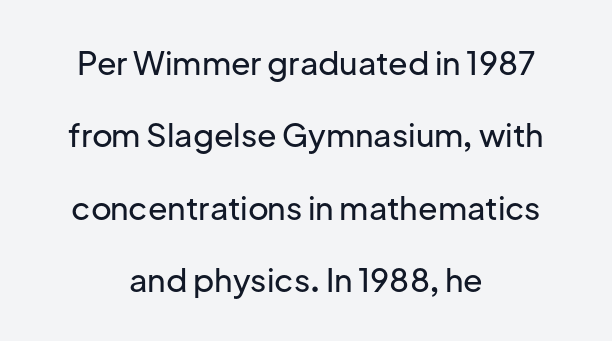
The image shows 32 px sans-serif type, upright; set centered, loose line spacing (2.26x), normal letter spacing, not underlined; low stroke contrast and a medium x-height.
